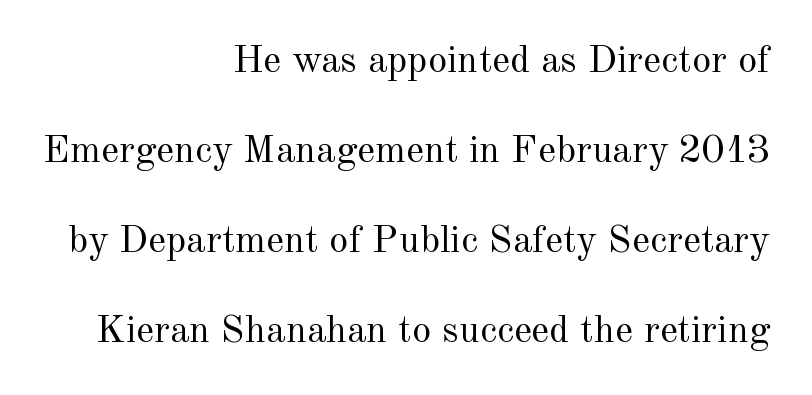
The image shows 39 px regular-weight serif type, upright; set right-aligned, loose line spacing (2.31x), normal letter spacing, not underlined; a small x-height.
